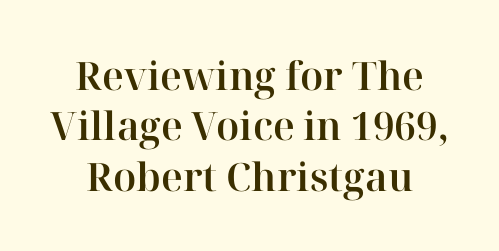
Q: Is the text italic (slanted)? A: No, it is upright.
Q: Is the typeface a serif or a sans-serif typeface? A: Serif.
Q: Is the text underlined? A: No.
Q: Is the spacing between letters normal or unusually wide? A: Normal.
Q: Is the spacing between lines tight, normal or loose? A: Normal.
Q: Width (condensed, normal, or wide)? A: Normal.
Q: Stroke contrast? A: High.
Q: x-height? A: Medium.
Q: Monospaced? A: No.
